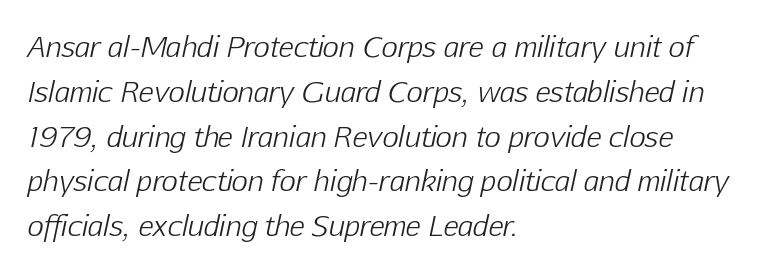
{"italic": "yes", "lean": "right", "slant_degrees": 12, "bold": "no", "weight": "light", "width": "normal", "stroke_contrast": "low", "x_height": "medium", "monospaced": "no", "underline": "no", "align": "left", "line_spacing": "normal", "line_spacing_ratio": 1.6, "letter_spacing": "normal", "letter_spacing_em": 0.0, "glyph_px": 28}
